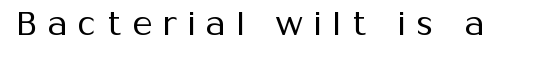
The image shows 33 px regular-weight sans-serif type, upright; set unusually wide letter spacing (+0.33 em), not underlined; medium stroke contrast and a medium x-height.
